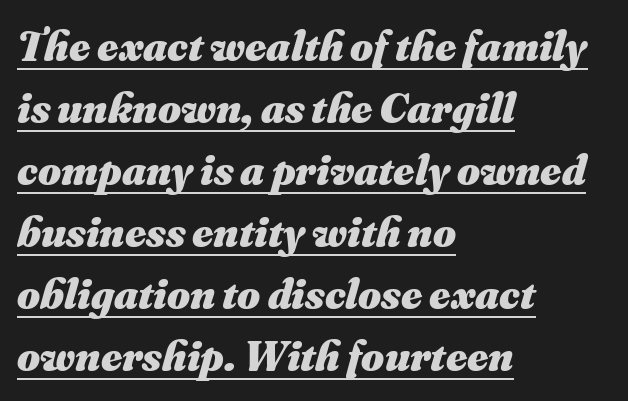
Think of a printed novel: that variable character pitch is what you see here. Like a heading marked for emphasis, these lines bear an underscore. The passage is arranged the way most books set body copy — flush left. The whole block is typeset with a tilt. Tracking here is standard; glyphs follow each other at the usual distance.
